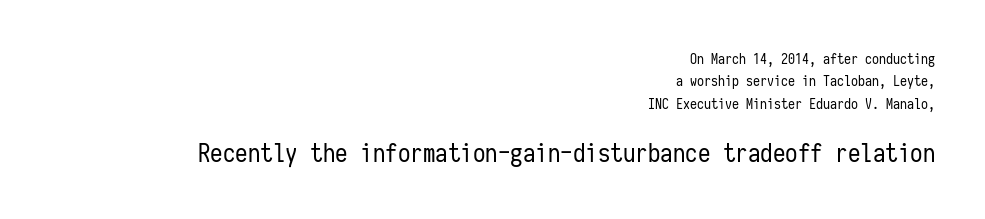
Quick note: underline off. A light-to-regular cut is what we see here. This block has exactly the height ordinary leading produces. The second block has been scaled up relative to the first. A typesetter would call this zero additional tracking. Short and long lines alike share a common ending point at right.
